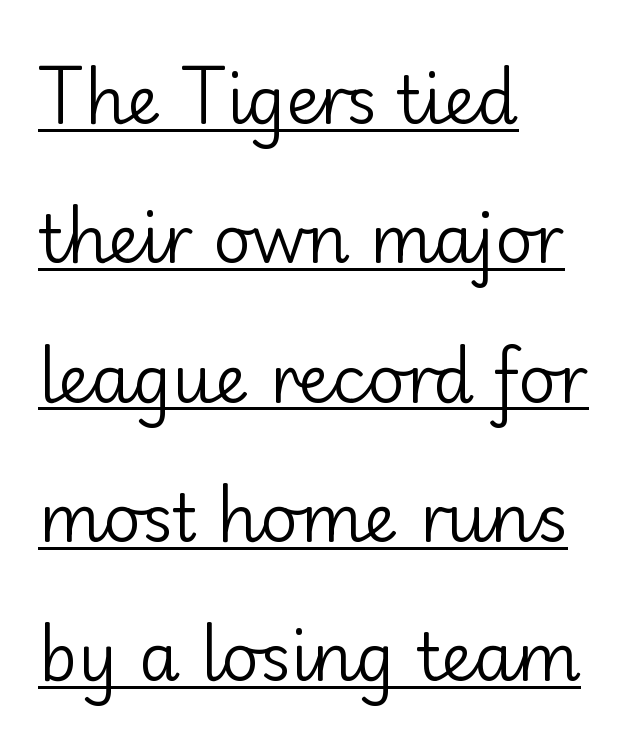
{"serif": "no", "italic": "no", "bold": "no", "weight": "regular", "width": "normal", "stroke_contrast": "low", "x_height": "small", "monospaced": "no", "underline": "yes", "align": "left", "line_spacing": "loose", "line_spacing_ratio": 2.11, "letter_spacing": "normal", "letter_spacing_em": 0.0, "glyph_px": 66}
